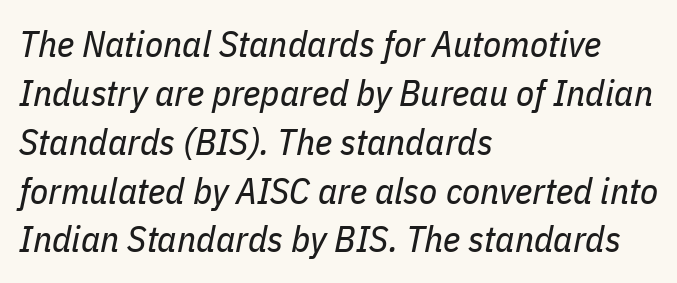
Q: Is the text bold? A: No.
Q: Is the text italic (slanted)? A: Yes, it leans right by about 11 degrees.
Q: Is the text underlined? A: No.
Q: How is the paragraph aligned? A: Left-aligned.
Q: Is the spacing between letters normal or unusually wide? A: Normal.
Q: Is the spacing between lines tight, normal or loose? A: Normal.
Q: Width (condensed, normal, or wide)? A: Condensed.
Q: Stroke contrast? A: Low.
Q: x-height? A: Medium.
Q: Monospaced? A: No.
